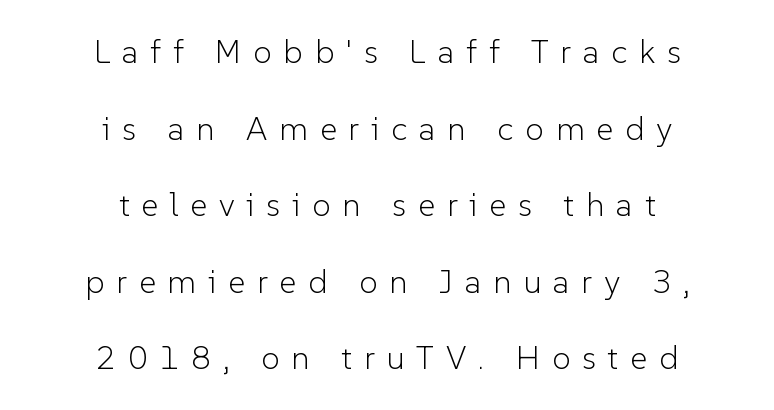
{"serif": "no", "italic": "no", "bold": "no", "weight": "light", "width": "normal", "stroke_contrast": "low", "x_height": "medium", "monospaced": "no", "underline": "no", "align": "center", "line_spacing": "loose", "line_spacing_ratio": 2.32, "letter_spacing": "wide", "letter_spacing_em": 0.36, "glyph_px": 33}
